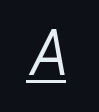
Q: Is the text bold? A: No.
Q: Is the typeface a serif or a sans-serif typeface? A: Sans-serif.
Q: Is the text underlined? A: Yes.
Q: Is the spacing between letters normal or unusually wide? A: Unusually wide.
Q: Width (condensed, normal, or wide)? A: Normal.
Q: Stroke contrast? A: Low.
Q: x-height? A: Medium.
Q: Monospaced? A: No.
